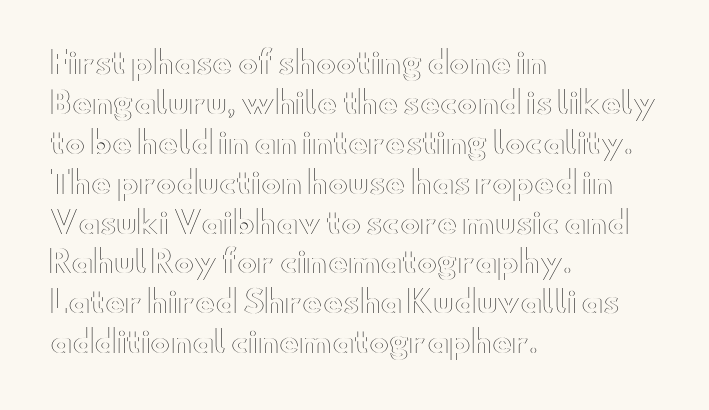
{"italic": "no", "width": "wide", "x_height": "small", "monospaced": "no", "underline": "no", "align": "left", "line_spacing": "normal", "line_spacing_ratio": 1.33, "letter_spacing": "normal", "letter_spacing_em": 0.0, "glyph_px": 30}
